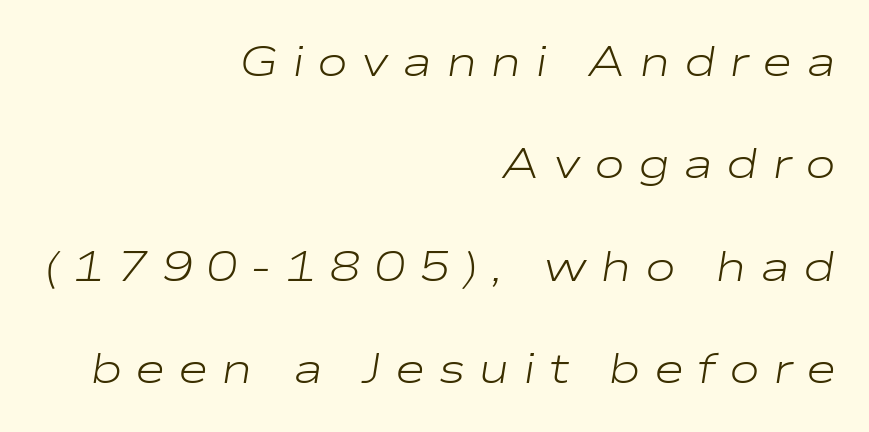
These lines stand farther apart than default settings would place them. Casual observation: everything's shoved over to the right. Substantial extra tracking has been applied to these lines. The space beneath each line is pristine and unruled. This sample uses an oblique cut, with every glyph tilted off the vertical. Stems and bowls with no extra thickness — not bold.
